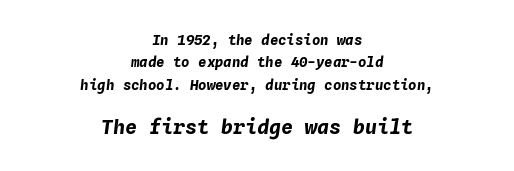
These lines are centered, leaving both edges ragged. Style check: oblique. Stroke thickness is high; the sample reads as a true bold. Caption: standard tracking, unaltered. Between these two stacked blocks, the lower one wins on size. Leading matches the norm, producing a regular column.
